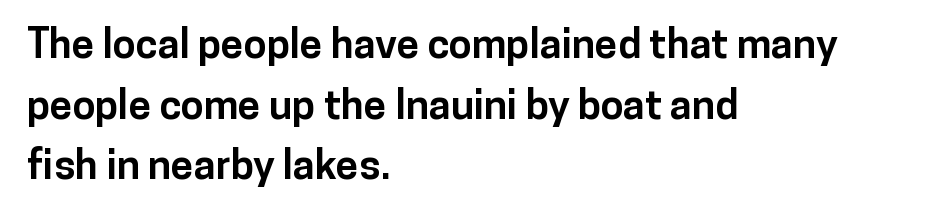
The image shows 41 px bold sans-serif type, upright; set left-aligned, normal line spacing (1.48x), normal letter spacing, not underlined; low stroke contrast and a medium x-height.
